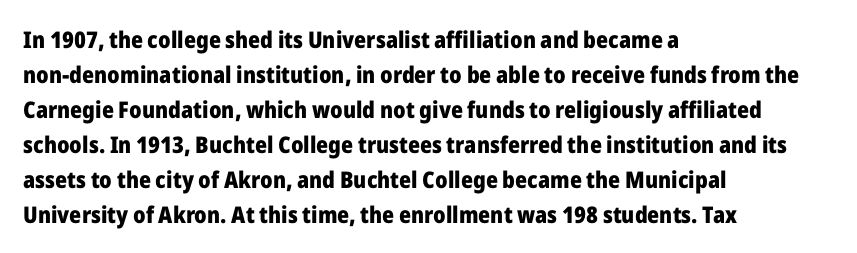
Q: Is the text bold? A: Yes.
Q: Is the text italic (slanted)? A: No, it is upright.
Q: Is the text underlined? A: No.
Q: How is the paragraph aligned? A: Left-aligned.
Q: Is the spacing between letters normal or unusually wide? A: Normal.
Q: Is the spacing between lines tight, normal or loose? A: Normal.
